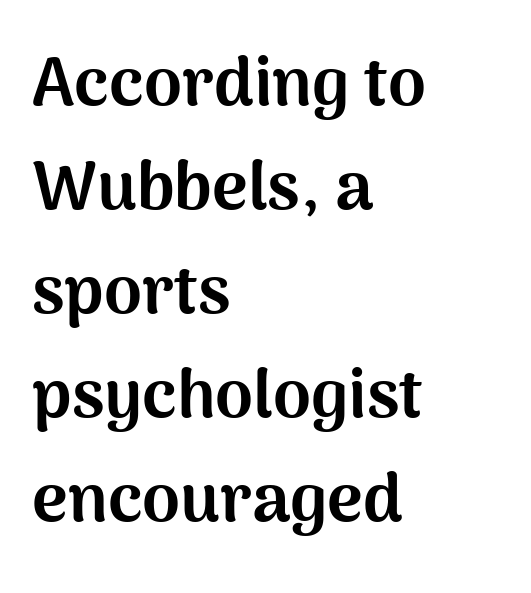
Vertically, the passage feels balanced, rows spaced as you'd expect. The passage shown has conventional tracking throughout. Varying glyph widths throughout — classic text-font behaviour. One-word summary of the alignment: left.
